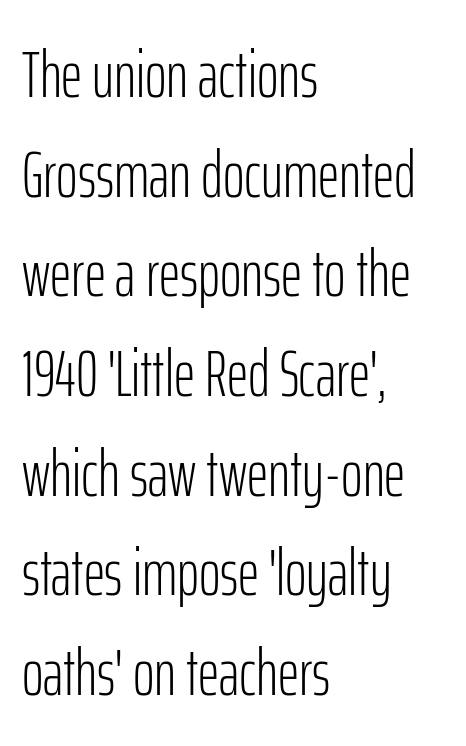
Q: Is the text bold? A: No.
Q: Is the text italic (slanted)? A: No, it is upright.
Q: Is the typeface a serif or a sans-serif typeface? A: Sans-serif.
Q: Is the text underlined? A: No.
Q: How is the paragraph aligned? A: Left-aligned.
Q: Is the spacing between letters normal or unusually wide? A: Normal.
Q: Is the spacing between lines tight, normal or loose? A: Normal.
Q: Width (condensed, normal, or wide)? A: Condensed.
Q: Stroke contrast? A: Low.
Q: x-height? A: Medium.
Q: Monospaced? A: No.
